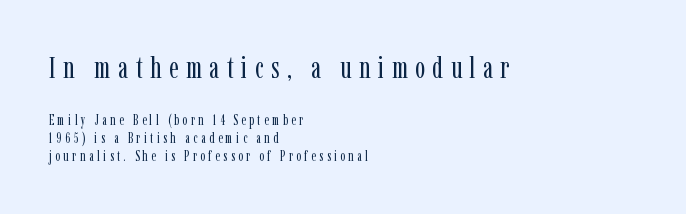
The image shows 30 px regular-weight, condensed serif type, upright; set left-aligned, normal line spacing (1.27x), unusually wide letter spacing (+0.25 em), not underlined; the first (top) block is 2.14x larger; low stroke contrast and a medium x-height.
